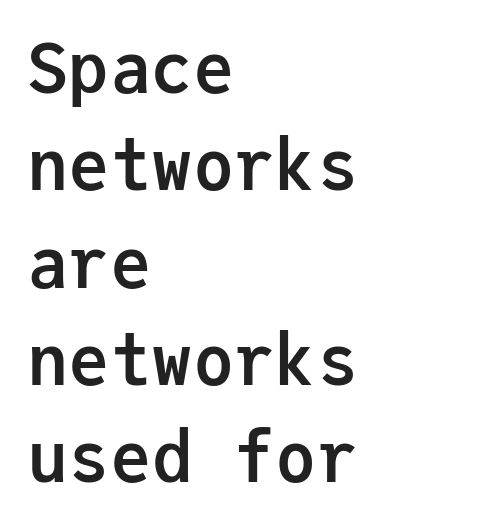
Typographic density is high because the face is bold. Think of a typewriter: that constant character pitch is what you see here. Bare-footed words on every line. The lettering stays uniformly vertical, giving the passage a roman look. Is the letter spacing exaggerated? No — it looks like the ordinary default. Is this a sans? Yes — the strokes have no serifs.
